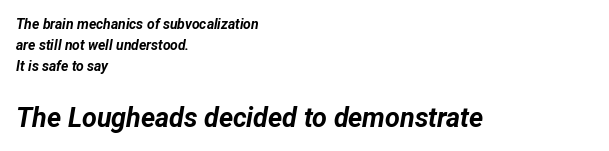
The image shows 27 px bold type, italic (leaning right); set left-aligned, normal line spacing (1.51x), normal letter spacing, not underlined; the second (bottom) block is 1.93x larger.
